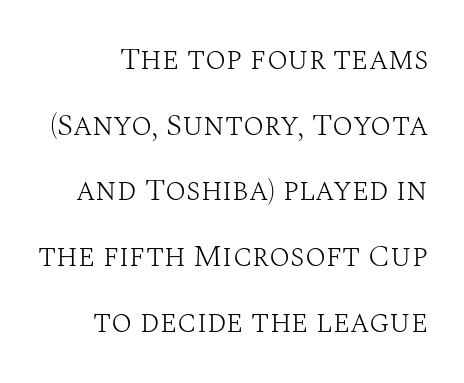
Q: Is the text bold? A: No.
Q: Is the text italic (slanted)? A: No, it is upright.
Q: Is the typeface a serif or a sans-serif typeface? A: Serif.
Q: Is the text underlined? A: No.
Q: Is the spacing between letters normal or unusually wide? A: Normal.
Q: Is the spacing between lines tight, normal or loose? A: Loose.
Q: Width (condensed, normal, or wide)? A: Normal.
Q: Stroke contrast? A: Medium.
Q: x-height? A: Large.
Q: Monospaced? A: No.
